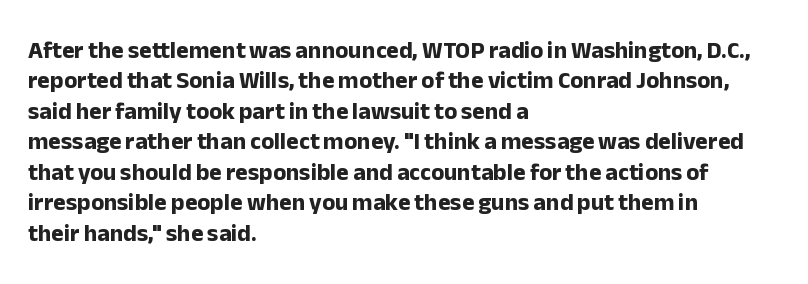
The glyphs are unaccompanied by any horizontal stroke below them. The leading is moderate, giving the passage an even texture. Left-aligned paragraph, ragged on the right. A full-strength bold gives these letters their thick strokes. This sample uses an upright cut, with every glyph sitting square on the baseline.
